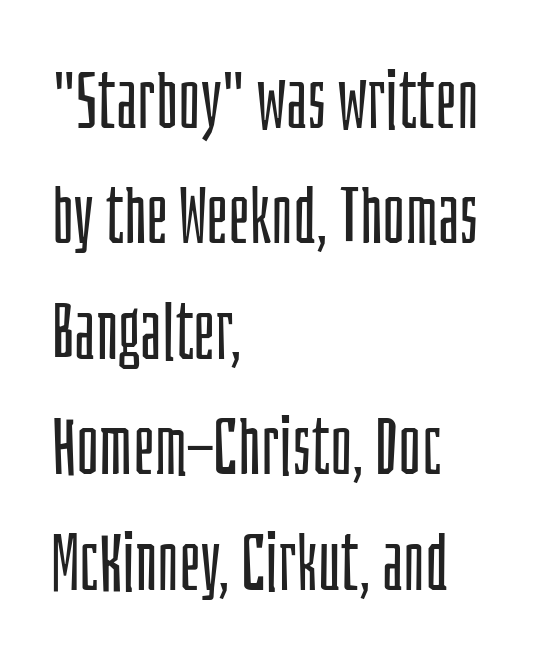
The image shows 78 px light, condensed sans-serif type, upright; set left-aligned, normal line spacing (1.48x), normal letter spacing, not underlined; low stroke contrast and a large x-height.
